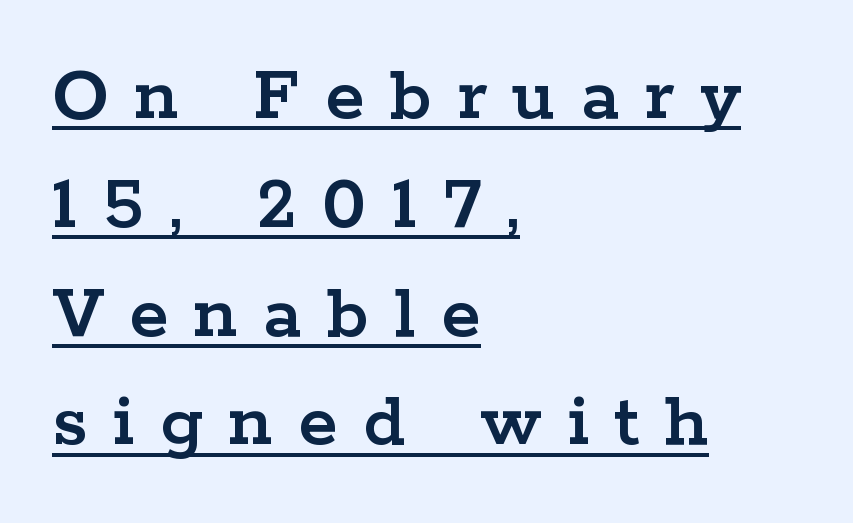
Has an underline been added? It has. Note the varied advance widths — an 'i' is clearly narrower than an 'm'. Look at the bottom of the vertical strokes: they flare into serifs here. These lines sit exactly where default settings would place them. Each line starts at the same left margin while the right side varies.
